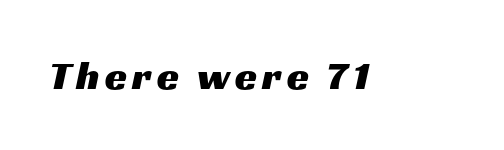
{"serif": "no", "width": "wide", "stroke_contrast": "medium", "x_height": "medium", "monospaced": "no", "underline": "no", "glyph_px": 40}
